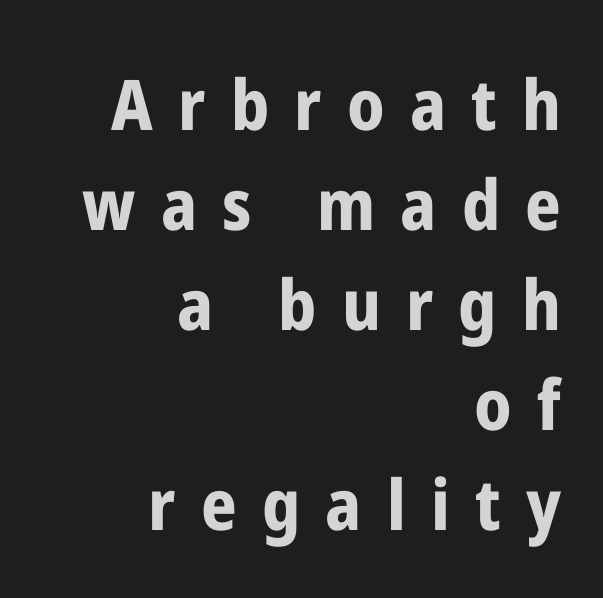
Q: Is the text bold? A: Yes.
Q: Is the text italic (slanted)? A: No, it is upright.
Q: Is the typeface a serif or a sans-serif typeface? A: Sans-serif.
Q: Is the text underlined? A: No.
Q: How is the paragraph aligned? A: Right-aligned.
Q: Is the spacing between letters normal or unusually wide? A: Unusually wide.
Q: Is the spacing between lines tight, normal or loose? A: Normal.
Q: Width (condensed, normal, or wide)? A: Condensed.
Q: Stroke contrast? A: Low.
Q: x-height? A: Medium.
Q: Monospaced? A: No.
